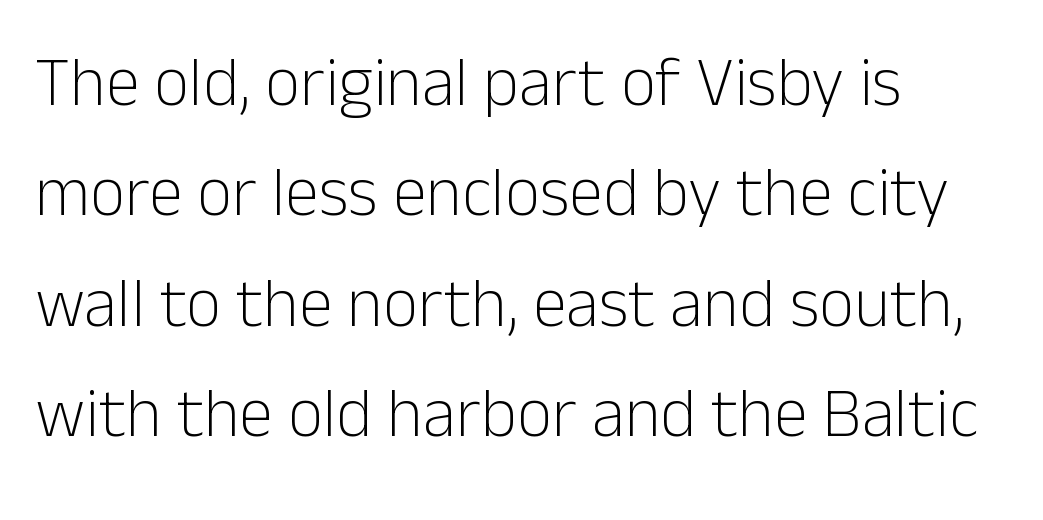
{"serif": "no", "italic": "no", "bold": "no", "weight": "light", "width": "normal", "stroke_contrast": "low", "x_height": "medium", "monospaced": "no", "underline": "no", "align": "left", "line_spacing": "normal", "line_spacing_ratio": 1.6, "letter_spacing": "normal", "letter_spacing_em": 0.0, "glyph_px": 69}
